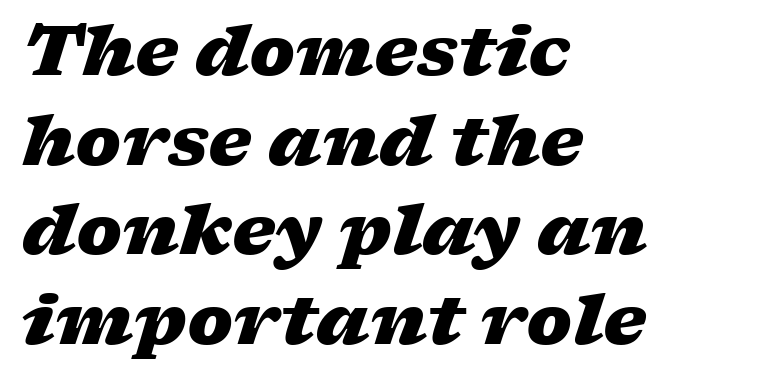
{"italic": "yes", "lean": "right", "slant_degrees": 17, "bold": "yes", "weight": "heavy", "width": "wide", "stroke_contrast": "low", "x_height": "medium", "monospaced": "no", "underline": "no", "align": "left", "line_spacing": "normal", "line_spacing_ratio": 1.3, "letter_spacing": "normal", "letter_spacing_em": 0.0, "glyph_px": 69}
